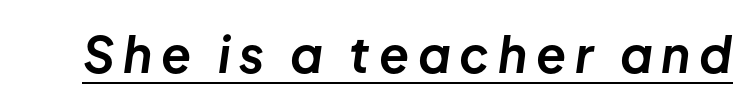
{"italic": "yes", "lean": "right", "slant_degrees": 8, "bold": "yes", "weight": "bold", "width": "normal", "stroke_contrast": "low", "x_height": "medium", "monospaced": "no", "underline": "yes", "glyph_px": 49}
